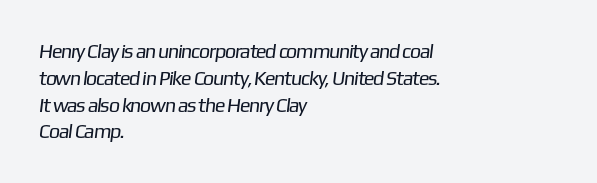
Type without underlining. A normal amount of white space separates one row of letters from the next. Horizontal alignment here is leftward, the default for most running prose. Inter-character spacing is left at the font's built-in metrics.
